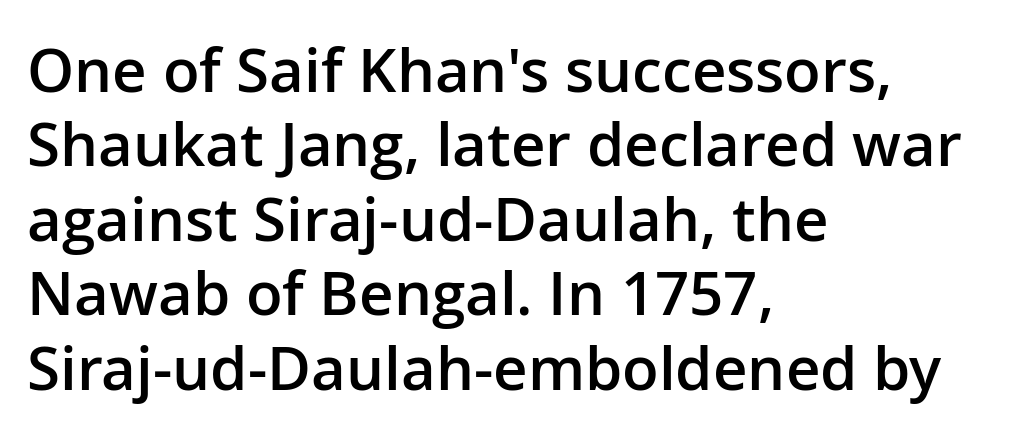
Decoration check: the copy has no underline. Bold? Not quite — semibold, heavier than regular but stopping short. The passage shown has conventional tracking throughout. Unlike a traditional serif, this face leaves its strokes unadorned.
